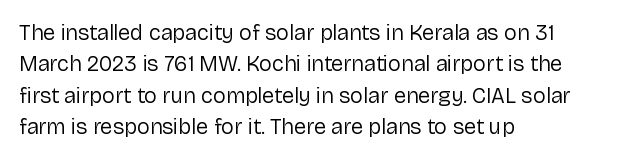
Q: Is the text bold? A: No.
Q: Is the text italic (slanted)? A: No, it is upright.
Q: Is the text underlined? A: No.
Q: How is the paragraph aligned? A: Left-aligned.
Q: Is the spacing between letters normal or unusually wide? A: Normal.
Q: Is the spacing between lines tight, normal or loose? A: Normal.
